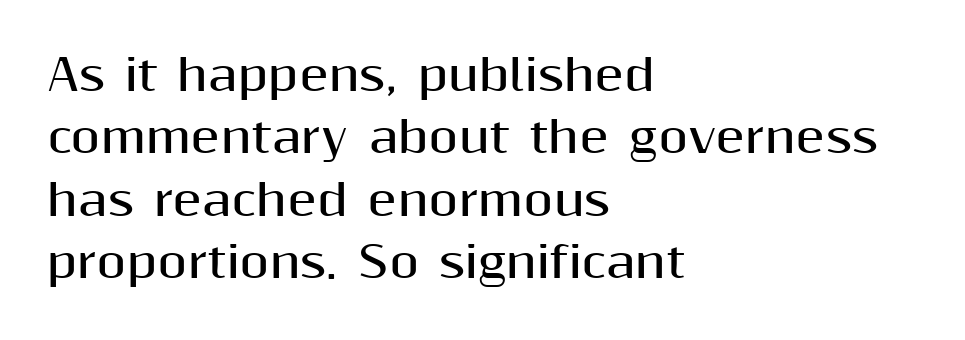
The image shows 43 px bold sans-serif type, upright; set left-aligned, normal line spacing (1.45x), normal letter spacing, not underlined; medium stroke contrast and a medium x-height.
